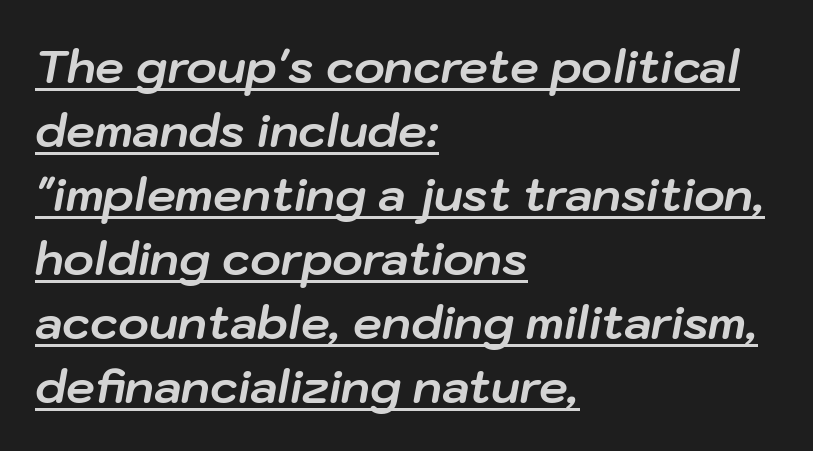
The image shows 46 px bold type, italic (leaning right); set left-aligned, normal line spacing (1.39x), normal letter spacing, underlined; low stroke contrast and a medium x-height.
